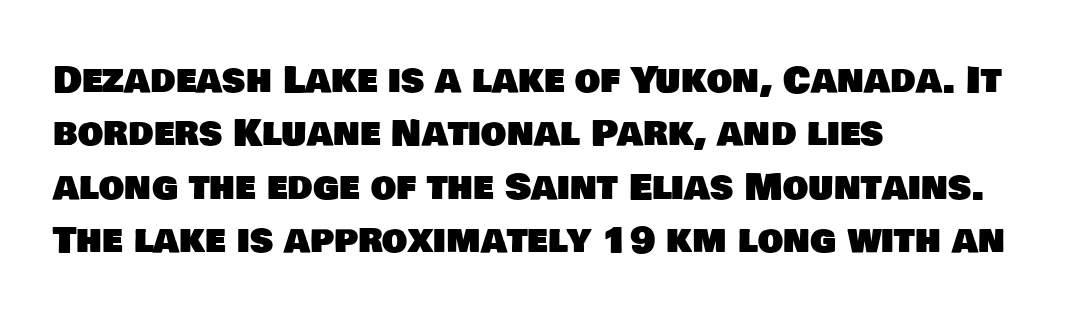
{"serif": "no", "width": "normal", "stroke_contrast": "low", "x_height": "large", "monospaced": "no", "underline": "no", "align": "left", "line_spacing": "normal", "line_spacing_ratio": 1.48, "letter_spacing": "normal", "letter_spacing_em": 0.0, "glyph_px": 36}
